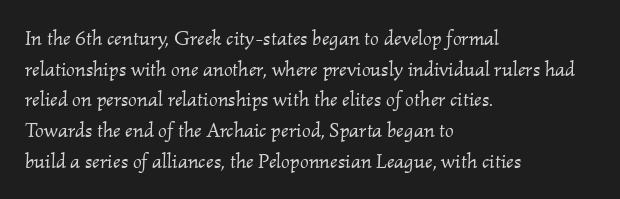
{"italic": "yes", "lean": "right", "slant_degrees": 2, "bold": "no", "underline": "no", "align": "left", "line_spacing": "normal", "line_spacing_ratio": 1.46, "letter_spacing": "normal", "letter_spacing_em": 0.0, "glyph_px": 21}
